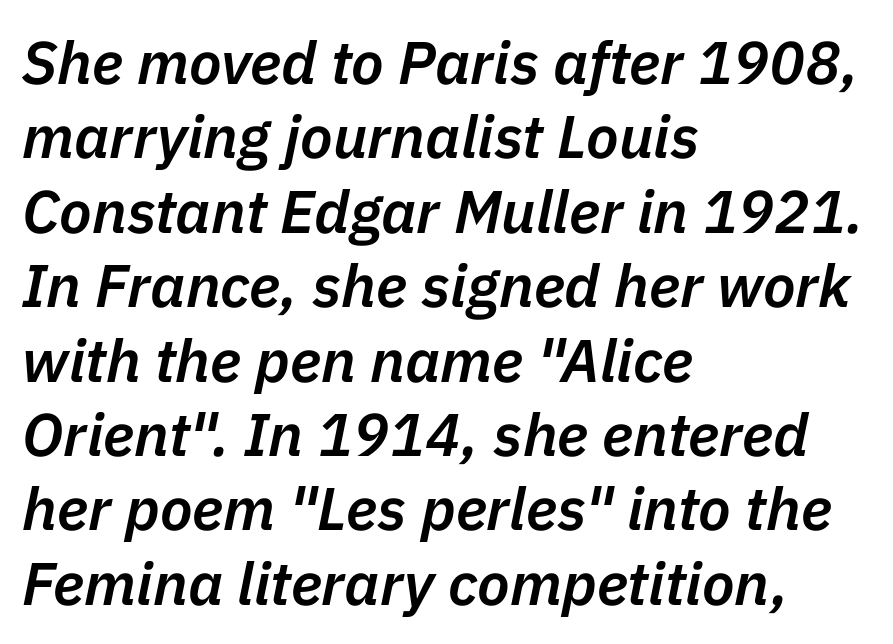
Q: Is the text bold? A: Semi-bold.
Q: Is the text italic (slanted)? A: Yes, it leans right by about 11 degrees.
Q: Is the text underlined? A: No.
Q: How is the paragraph aligned? A: Left-aligned.
Q: Is the spacing between letters normal or unusually wide? A: Normal.
Q: Width (condensed, normal, or wide)? A: Normal.
Q: Stroke contrast? A: Low.
Q: x-height? A: Medium.
Q: Monospaced? A: No.
